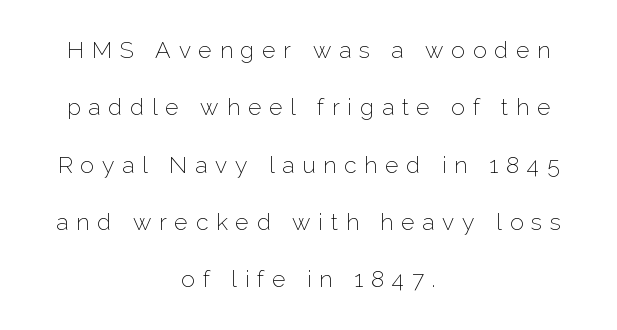
{"italic": "no", "bold": "no", "underline": "no", "align": "center", "line_spacing": "loose", "line_spacing_ratio": 2.49, "letter_spacing": "wide", "letter_spacing_em": 0.34, "glyph_px": 23}
